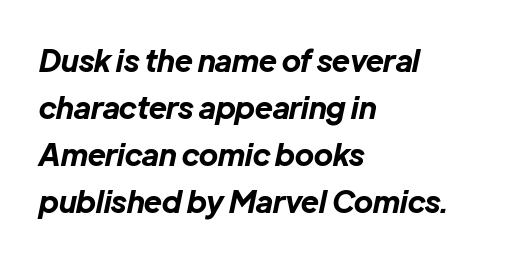
{"italic": "yes", "lean": "right", "slant_degrees": 12, "bold": "yes", "weight": "bold", "width": "normal", "stroke_contrast": "low", "x_height": "medium", "monospaced": "no", "underline": "no", "align": "left", "line_spacing": "normal", "line_spacing_ratio": 1.57, "letter_spacing": "normal", "letter_spacing_em": 0.0, "glyph_px": 30}
